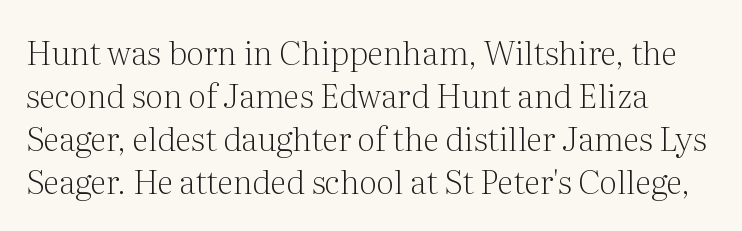
{"serif": "yes", "italic": "no", "bold": "no", "weight": "light", "width": "normal", "stroke_contrast": "medium", "x_height": "medium", "monospaced": "no", "underline": "no", "line_spacing": "normal", "line_spacing_ratio": 1.3, "letter_spacing": "normal", "letter_spacing_em": 0.0, "glyph_px": 33}
